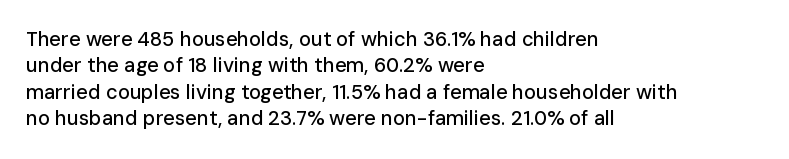
The image shows 20 px text type, upright; set left-aligned, normal line spacing (1.32x), normal letter spacing, not underlined.
